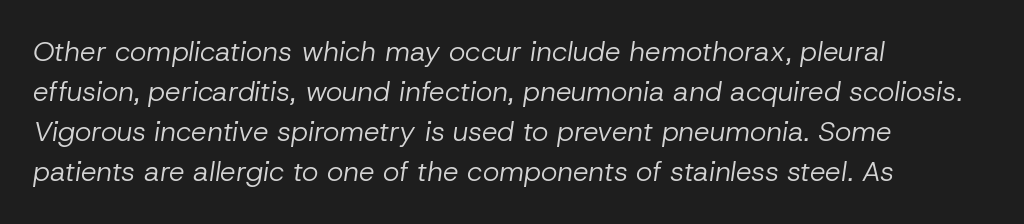
If you drew a ruler down the left edge, every line would touch it. Character widths vary here, with narrow letters taking less room than wide ones. These glyphs show unthickened strokes, regular width or finer. These lines sit exactly where default settings would place them. Observe the lean: these are italic letterforms.
